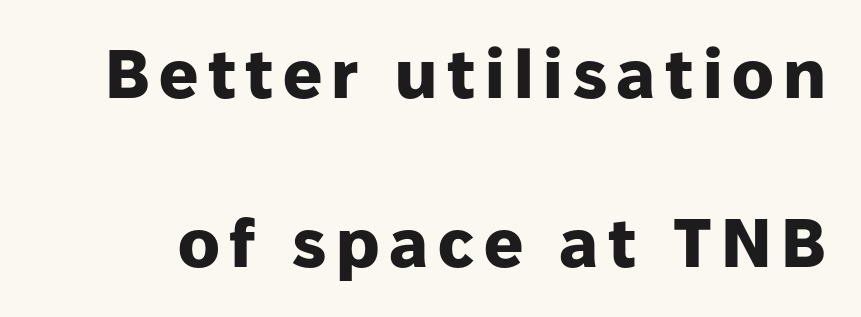
{"serif": "no", "italic": "no", "bold": "yes", "weight": "heavy", "width": "normal", "stroke_contrast": "low", "x_height": "medium", "monospaced": "no", "underline": "no", "line_spacing": "loose", "line_spacing_ratio": 2.45, "glyph_px": 69}
